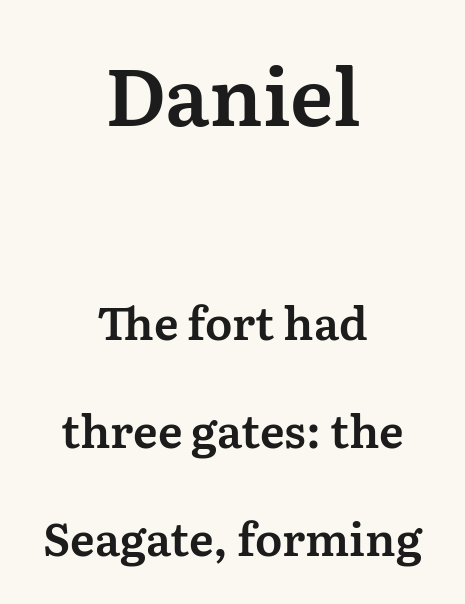
The area under the type is left untouched. Whoever set this chose breathing room over compactness in the vertical rhythm. Size contrast runs from large at the top to small at the bottom. The lines are quadded center. Letterform terminals end in serifs throughout the passage. Looks like regular typesetting: each glyph gets only the width it needs.
